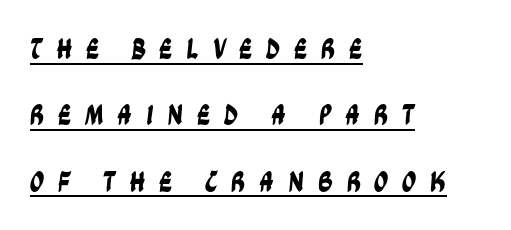
The image shows 29 px condensed sans-serif type; set left-aligned, loose line spacing (2.29x), unusually wide letter spacing (+0.46 em), underlined; low stroke contrast and a large x-height.
